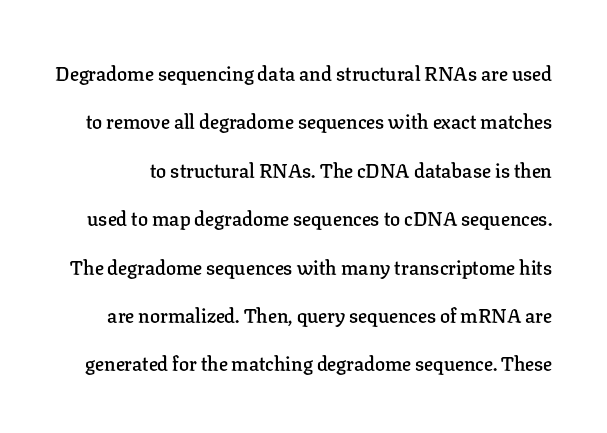
This sample trades compactness for vertical openness between lines. In terms of posture, this sample is upright. The gaps between neighbouring characters are ordinary and unremarkable. The glyphs have the mass of a demibold cut, below bold.
